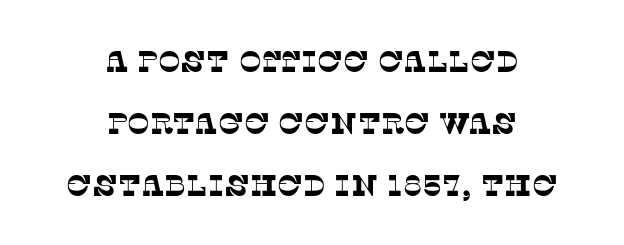
The image shows 30 px serif type; set centered, loose line spacing (2.07x), normal letter spacing, not underlined; low stroke contrast and a large x-height.
